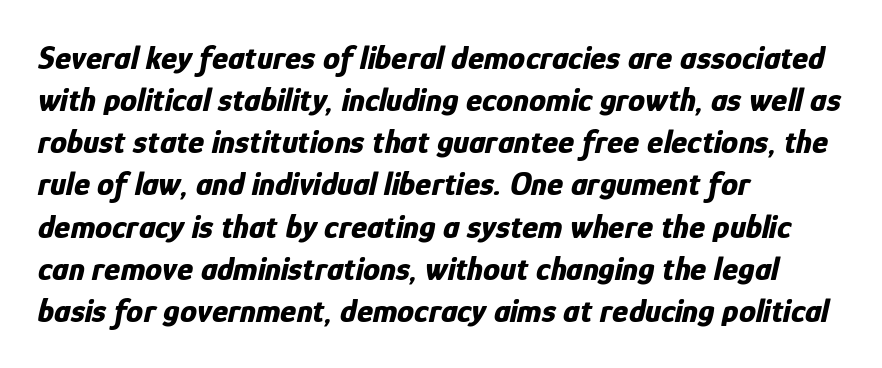
The specimen omits any rule beneath the text block's lines. Spacing between characters is what you'd get straight out of the box. The font's italic variant was chosen for this text. Plenty of ink on the page — the face is bold.
